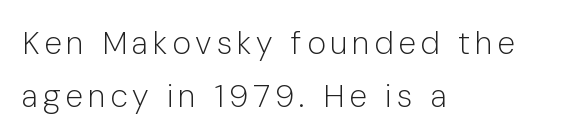
Compared with a typical body face, this is equally light or lighter still. Is this a fixed-width face? No — the glyphs have proportional, varying widths. The rendering shows plain stroke endings on the letterforms — a sans-serif design. Descender tails drop into unmarked territory. Does the leading feel generous? No, just average.
